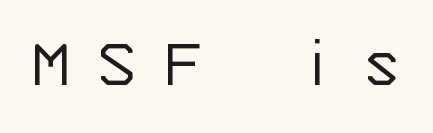
These lines are rendered in a fixed-pitch font. The cut favours lightness, reaching ordinary text weight at its darkest. The designer went with a sans here, leaving each stem footless. Short note: letters widely spaced. The letters stand upright; this is a roman face. No word sits above an underline.
